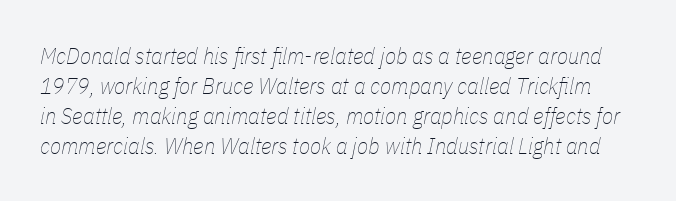
{"italic": "yes", "lean": "right", "slant_degrees": 11, "bold": "no", "underline": "no", "line_spacing": "normal", "line_spacing_ratio": 1.3, "letter_spacing": "normal", "letter_spacing_em": 0.0, "glyph_px": 23}
